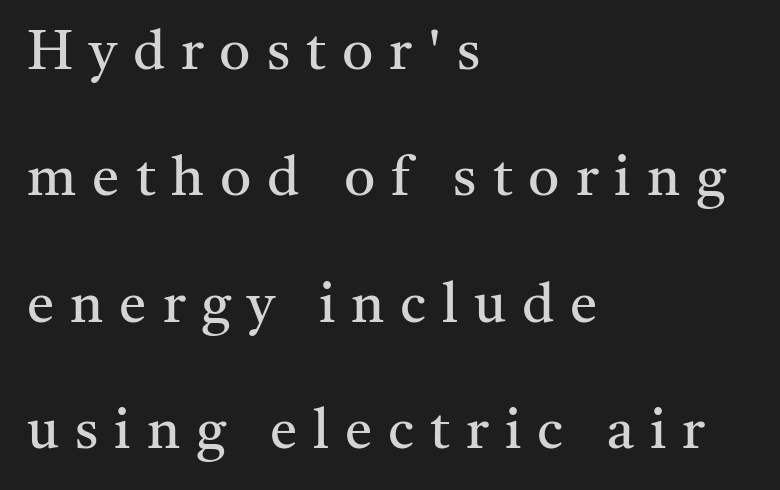
The rendering inserts visible extra space after every character. One glance says open: line gaps are wider than usual. You can tell it's not italic because the verticals are truly vertical. The rendering anchors every line to the left-hand side.
